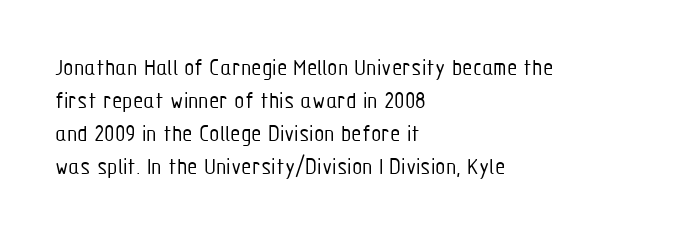
{"italic": "no", "bold": "no", "underline": "no", "align": "left", "line_spacing": "normal", "line_spacing_ratio": 1.38, "letter_spacing": "normal", "letter_spacing_em": 0.0, "glyph_px": 24}
